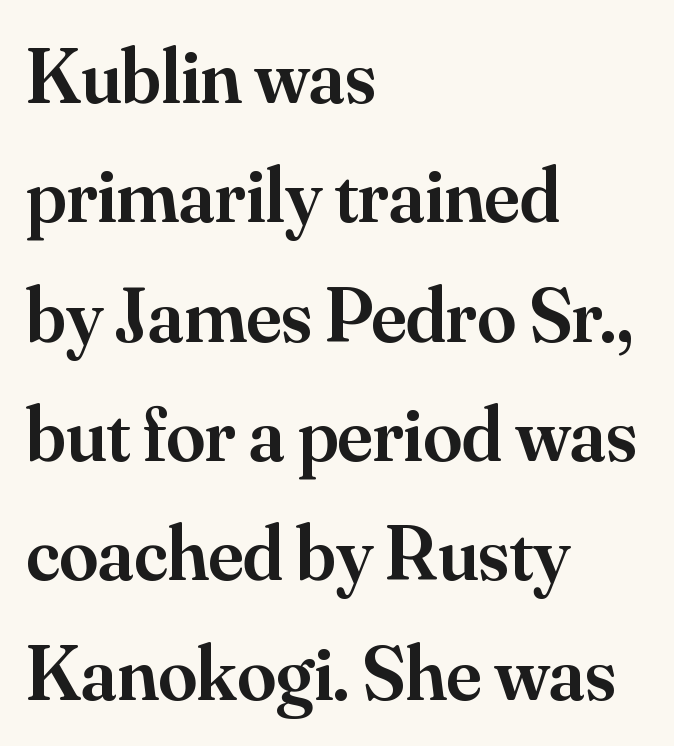
Q: Is the text bold? A: Semi-bold.
Q: Is the text italic (slanted)? A: No, it is upright.
Q: Is the typeface a serif or a sans-serif typeface? A: Serif.
Q: Is the text underlined? A: No.
Q: How is the paragraph aligned? A: Left-aligned.
Q: Is the spacing between letters normal or unusually wide? A: Normal.
Q: Is the spacing between lines tight, normal or loose? A: Normal.
Q: Width (condensed, normal, or wide)? A: Normal.
Q: Stroke contrast? A: Medium.
Q: x-height? A: Small.
Q: Monospaced? A: No.
